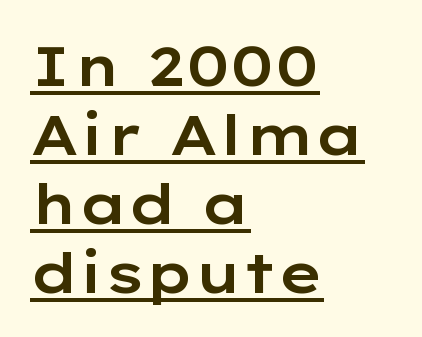
This is underlined copy, the kind a proofreader might mark for attention. The letters stand upright; this is a roman face. Examine the stroke ends and you'll find no serifs. The passage is arranged the way most books set body copy — flush left. Looks like regular typesetting: each glyph gets only the width it needs. Is the letter spacing exaggerated? No — it looks like the ordinary default.
